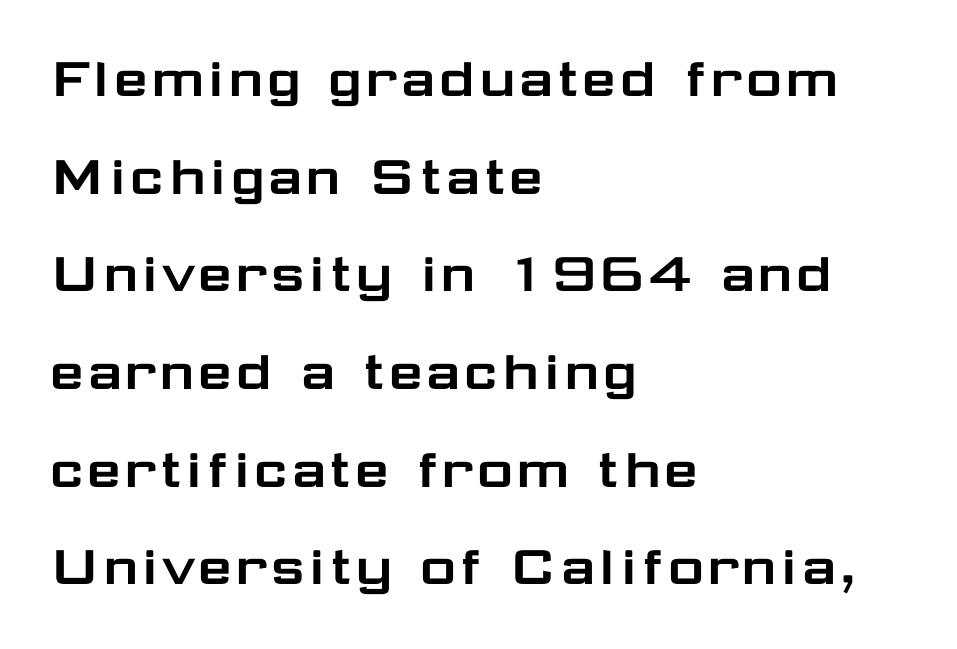
{"serif": "no", "italic": "no", "width": "wide", "stroke_contrast": "low", "x_height": "medium", "monospaced": "no", "underline": "no", "align": "left", "line_spacing": "normal", "line_spacing_ratio": 1.55, "letter_spacing": "normal", "letter_spacing_em": 0.0, "glyph_px": 63}
